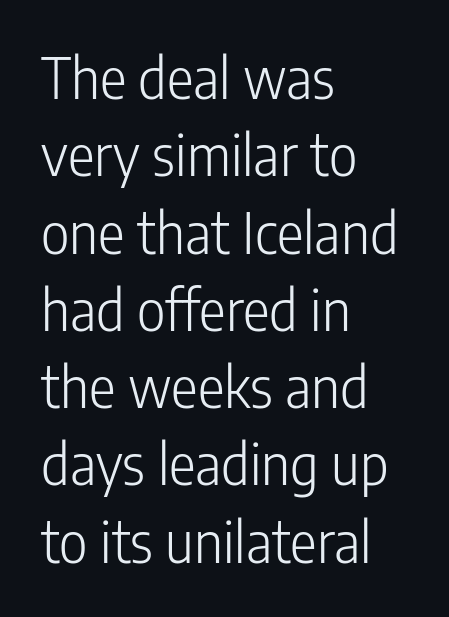
{"serif": "no", "italic": "no", "bold": "no", "weight": "light", "width": "condensed", "stroke_contrast": "low", "x_height": "medium", "monospaced": "no", "underline": "no", "align": "left", "line_spacing": "normal", "line_spacing_ratio": 1.38, "letter_spacing": "normal", "letter_spacing_em": 0.0, "glyph_px": 56}
